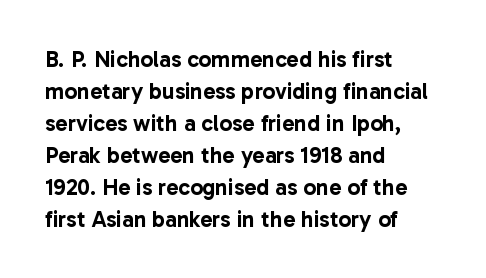
These lines are set flush left with a ragged right edge. Nope, not italic — everything's standing straight. Observe the ordinary spacing: letters are neighbours, not strangers. Vertically, the passage feels balanced, rows spaced as you'd expect. Has an underline been added? It has not.
